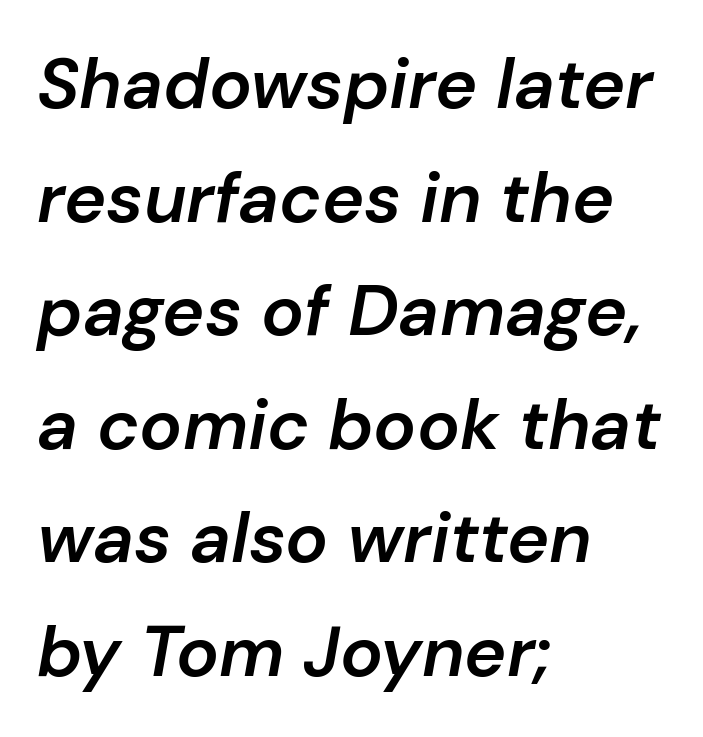
{"italic": "yes", "lean": "right", "slant_degrees": 10, "bold": "semi", "weight": "semibold", "width": "normal", "stroke_contrast": "low", "x_height": "medium", "monospaced": "no", "underline": "no", "align": "left", "line_spacing": "normal", "line_spacing_ratio": 1.6, "letter_spacing": "normal", "letter_spacing_em": 0.0, "glyph_px": 71}
